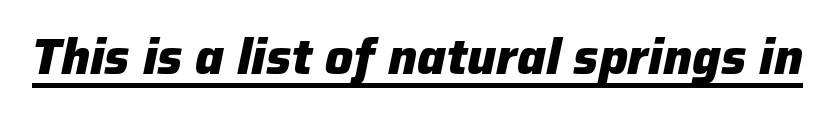
The image shows 49 px heavy type, italic (leaning right); set normal letter spacing, underlined; low stroke contrast and a medium x-height.
